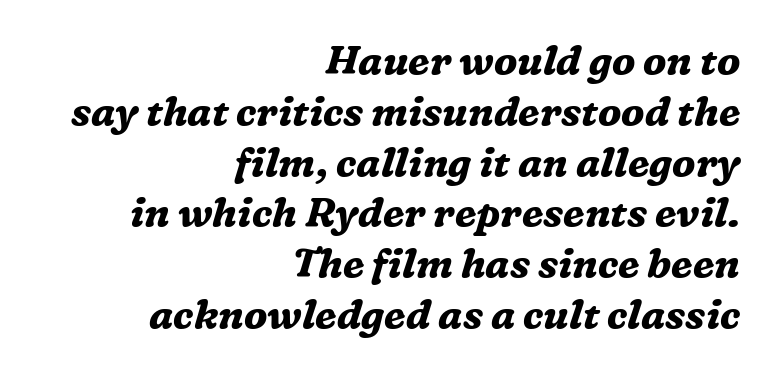
The image shows 40 px bold serif type, italic (leaning right); set right-aligned, normal line spacing (1.27x), normal letter spacing, not underlined; medium stroke contrast and a medium x-height.
